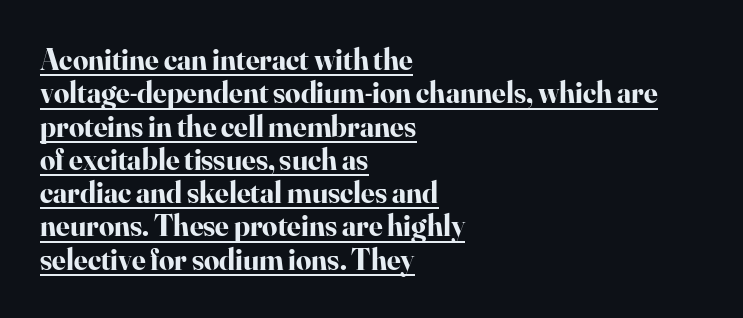
{"serif": "yes", "italic": "no", "bold": "yes", "weight": "bold", "width": "normal", "stroke_contrast": "high", "x_height": "small", "monospaced": "no", "underline": "yes", "align": "left", "line_spacing": "tight", "line_spacing_ratio": 1.11, "letter_spacing": "normal", "letter_spacing_em": 0.0, "glyph_px": 30}
